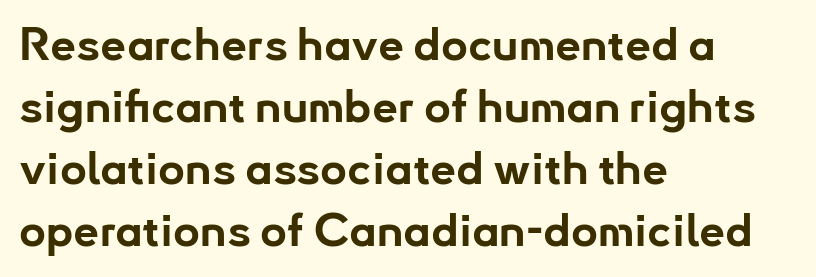
Q: Is the text bold? A: Yes.
Q: Is the text italic (slanted)? A: No, it is upright.
Q: Is the typeface a serif or a sans-serif typeface? A: Sans-serif.
Q: Is the text underlined? A: No.
Q: How is the paragraph aligned? A: Left-aligned.
Q: Is the spacing between letters normal or unusually wide? A: Normal.
Q: Is the spacing between lines tight, normal or loose? A: Normal.
Q: Width (condensed, normal, or wide)? A: Normal.
Q: Stroke contrast? A: Low.
Q: x-height? A: Small.
Q: Monospaced? A: No.
